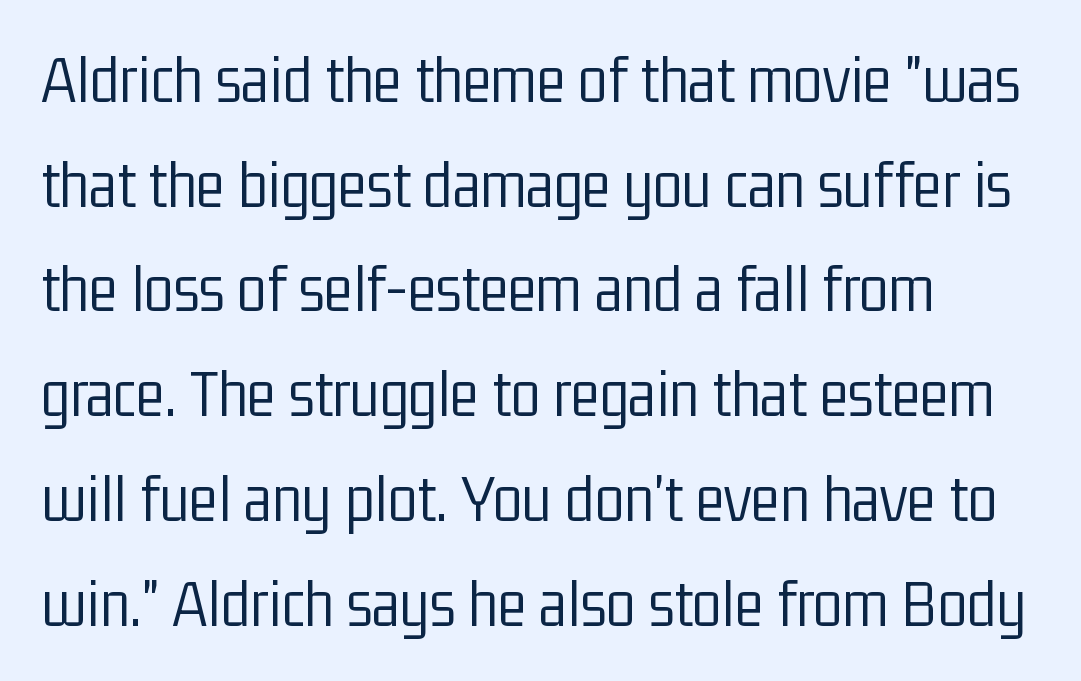
The image shows 68 px light, condensed sans-serif type, upright; set left-aligned, normal line spacing (1.54x), normal letter spacing, not underlined; low stroke contrast and a medium x-height.
